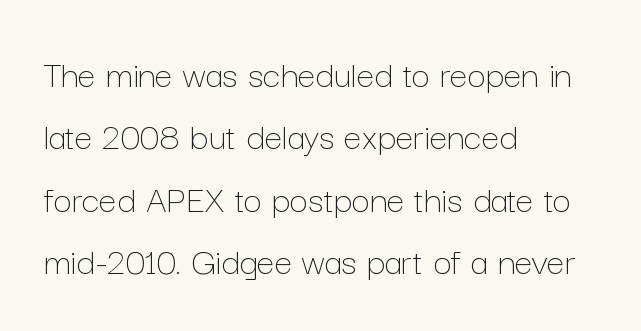
{"italic": "no", "bold": "no", "weight": "thin", "width": "normal", "stroke_contrast": "low", "x_height": "medium", "monospaced": "no", "underline": "no", "align": "left", "line_spacing": "normal", "line_spacing_ratio": 1.56, "letter_spacing": "normal", "letter_spacing_em": 0.0, "glyph_px": 40}
